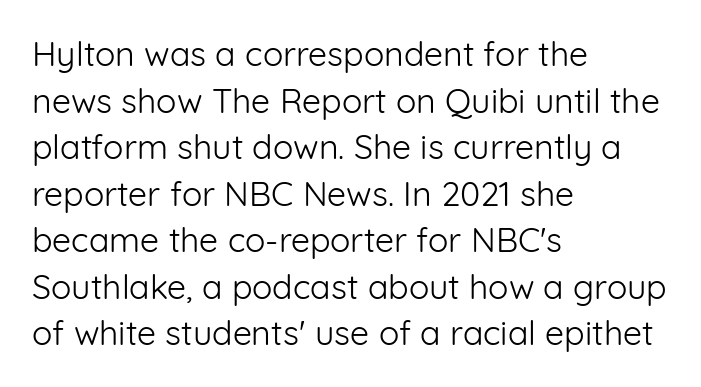
Q: Is the text bold? A: No.
Q: Is the text italic (slanted)? A: No, it is upright.
Q: Is the typeface a serif or a sans-serif typeface? A: Sans-serif.
Q: Is the text underlined? A: No.
Q: How is the paragraph aligned? A: Left-aligned.
Q: Is the spacing between letters normal or unusually wide? A: Normal.
Q: Is the spacing between lines tight, normal or loose? A: Normal.
Q: Width (condensed, normal, or wide)? A: Normal.
Q: Stroke contrast? A: Low.
Q: x-height? A: Medium.
Q: Monospaced? A: No.
